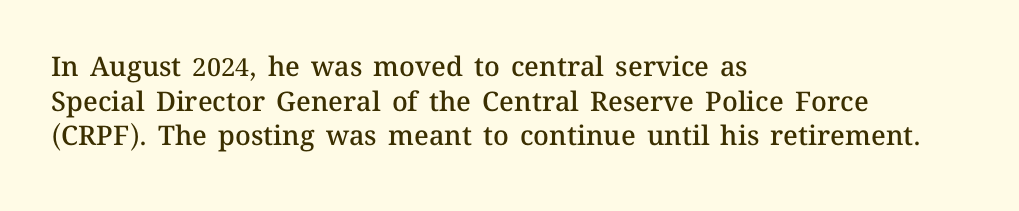
{"italic": "no", "bold": "semi", "underline": "no", "align": "left", "line_spacing": "normal", "line_spacing_ratio": 1.28, "letter_spacing": "normal", "letter_spacing_em": 0.0, "glyph_px": 27}
